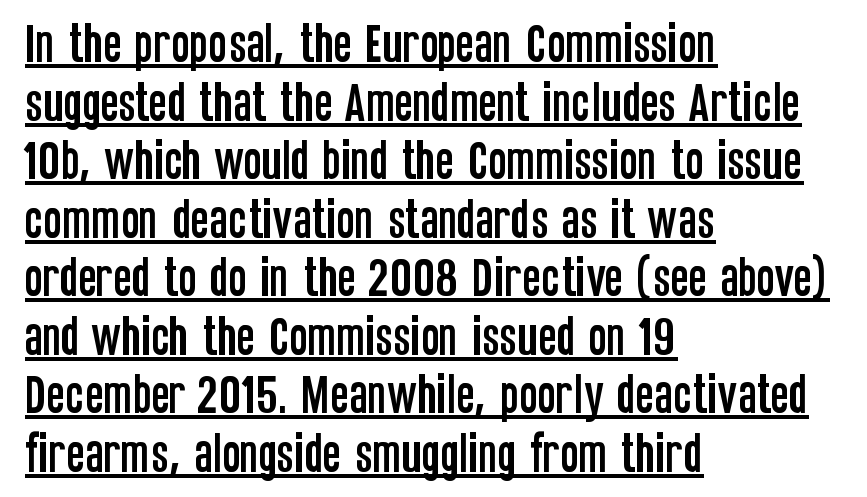
Q: Is the text italic (slanted)? A: No, it is upright.
Q: Is the typeface a serif or a sans-serif typeface? A: Sans-serif.
Q: Is the text underlined? A: Yes.
Q: How is the paragraph aligned? A: Left-aligned.
Q: Is the spacing between letters normal or unusually wide? A: Normal.
Q: Is the spacing between lines tight, normal or loose? A: Normal.
Q: Width (condensed, normal, or wide)? A: Condensed.
Q: Stroke contrast? A: Low.
Q: x-height? A: Large.
Q: Monospaced? A: No.
